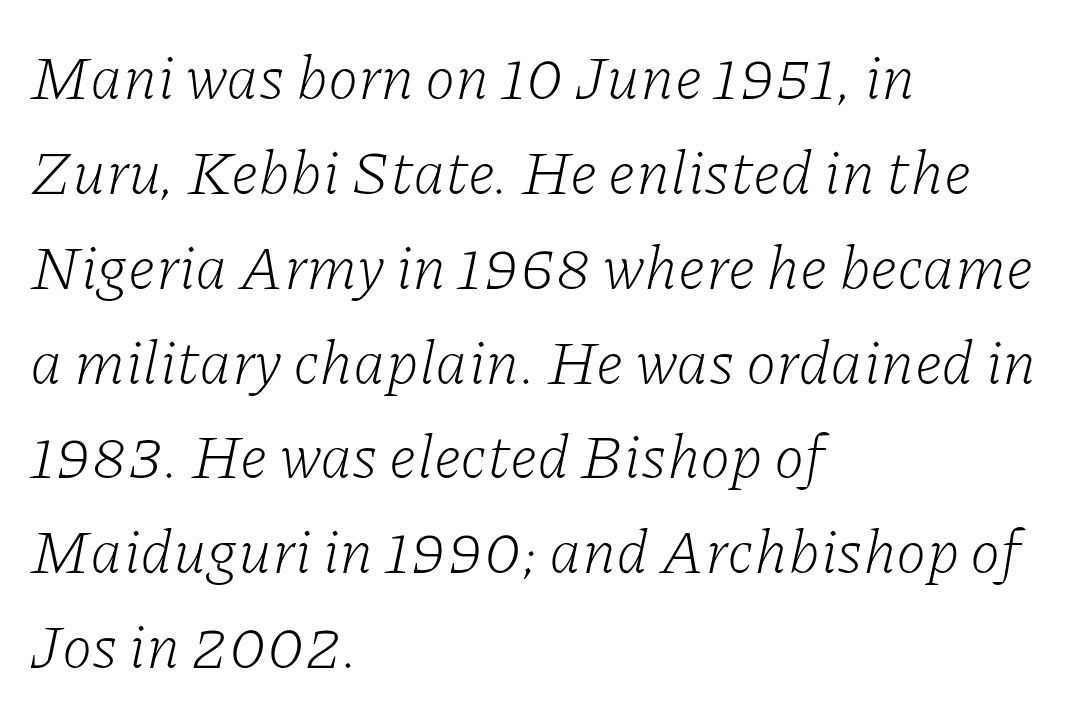
{"serif": "yes", "italic": "yes", "lean": "right", "slant_degrees": 11, "bold": "no", "weight": "light", "width": "normal", "stroke_contrast": "low", "x_height": "medium", "monospaced": "no", "underline": "no", "align": "left", "line_spacing": "normal", "line_spacing_ratio": 1.53, "letter_spacing": "normal", "letter_spacing_em": 0.0, "glyph_px": 62}
